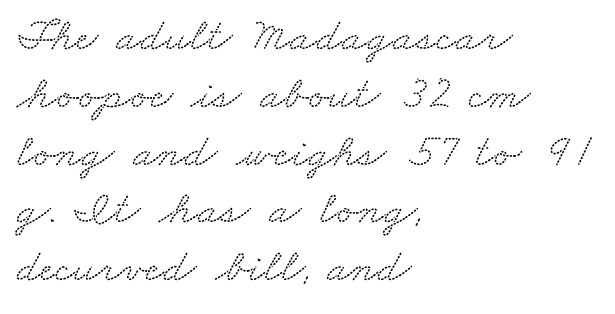
Q: Is the typeface a serif or a sans-serif typeface? A: Serif.
Q: Is the text underlined? A: No.
Q: How is the paragraph aligned? A: Left-aligned.
Q: Is the spacing between letters normal or unusually wide? A: Normal.
Q: Width (condensed, normal, or wide)? A: Wide.
Q: Stroke contrast? A: Low.
Q: x-height? A: Small.
Q: Monospaced? A: No.
